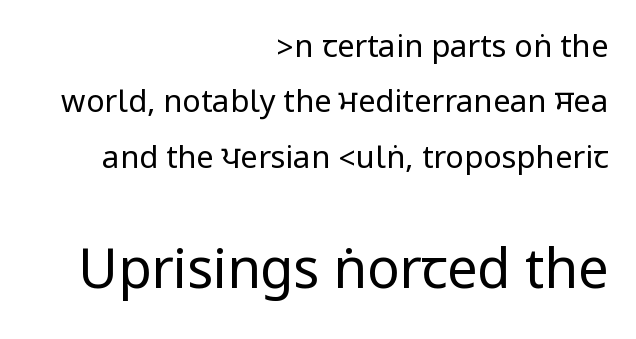
The image shows 54 px regular-weight, condensed sans-serif type, upright; set right-aligned, line spacing 1.79x, normal letter spacing, not underlined; the second (bottom) block is 1.74x larger; low stroke contrast.
